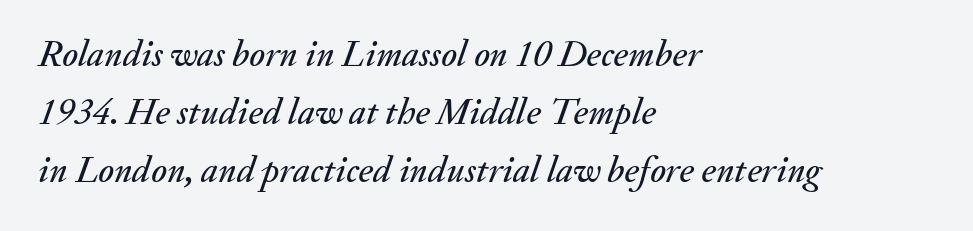
The image shows 37 px text type, italic (leaning right); set left-aligned, normal line spacing (1.57x), normal letter spacing, not underlined; medium stroke contrast and a small x-height.
